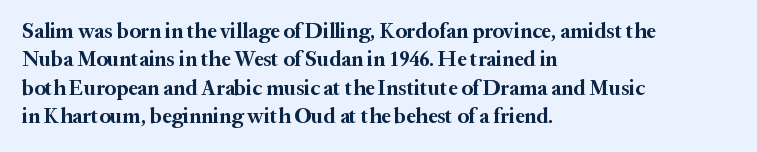
Q: Is the text bold? A: Yes.
Q: Is the text italic (slanted)? A: No, it is upright.
Q: Is the text underlined? A: No.
Q: How is the paragraph aligned? A: Left-aligned.
Q: Is the spacing between letters normal or unusually wide? A: Normal.
Q: Is the spacing between lines tight, normal or loose? A: Normal.
